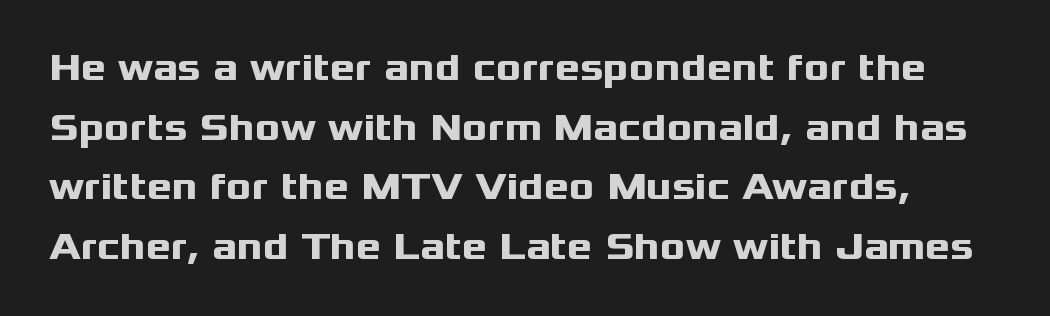
Q: Is the text bold? A: Yes.
Q: Is the text italic (slanted)? A: No, it is upright.
Q: Is the typeface a serif or a sans-serif typeface? A: Sans-serif.
Q: Is the text underlined? A: No.
Q: Is the spacing between letters normal or unusually wide? A: Normal.
Q: Is the spacing between lines tight, normal or loose? A: Normal.
Q: Width (condensed, normal, or wide)? A: Wide.
Q: Stroke contrast? A: Medium.
Q: x-height? A: Medium.
Q: Monospaced? A: No.
